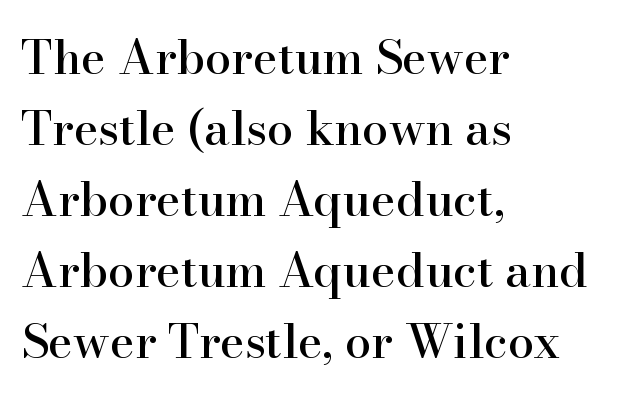
This rendering uses left alignment, leaving the right contour irregular. Unmarked baselines from the first word to the last. Interline gaps are of average width in this sample. Style check: upright.
